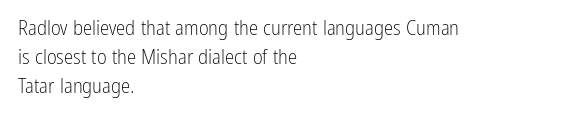
{"italic": "no", "bold": "no", "underline": "no", "align": "left", "line_spacing": "normal", "line_spacing_ratio": 1.37, "letter_spacing": "normal", "letter_spacing_em": 0.0, "glyph_px": 21}
